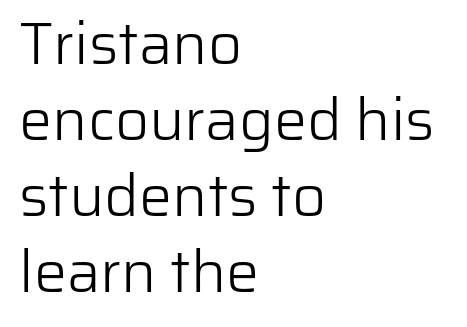
Q: Is the text bold? A: No.
Q: Is the text italic (slanted)? A: No, it is upright.
Q: Is the typeface a serif or a sans-serif typeface? A: Sans-serif.
Q: Is the text underlined? A: No.
Q: How is the paragraph aligned? A: Left-aligned.
Q: Is the spacing between letters normal or unusually wide? A: Normal.
Q: Is the spacing between lines tight, normal or loose? A: Normal.
Q: Width (condensed, normal, or wide)? A: Normal.
Q: Stroke contrast? A: Low.
Q: x-height? A: Medium.
Q: Monospaced? A: No.
